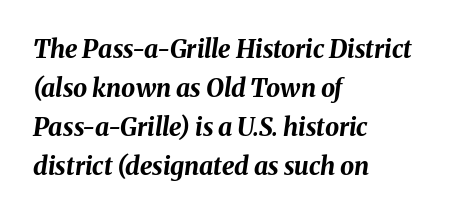
Glyph-to-glyph distance matches everyday printed text. Does the lettering tilt? It does — this is italic. The strip under each line holds only bare page. Honestly, the row spacing looks completely unremarkable.
